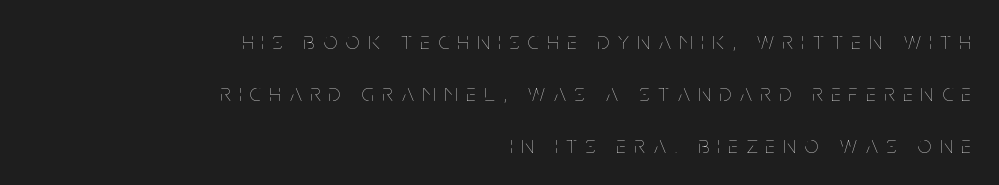
How would I describe the line gaps? Wide and relaxed. The weight tops out at a normal text grade. You can tell it's not italic because the verticals are truly vertical. The gaps between neighbouring characters are conspicuously large. Short and long lines alike share a common ending point at right.
